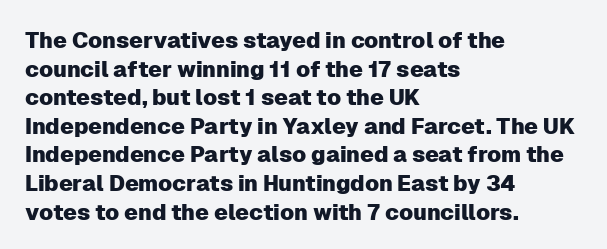
The image shows 22 px text type, upright; set left-aligned, normal line spacing (1.3x), normal letter spacing, not underlined.
